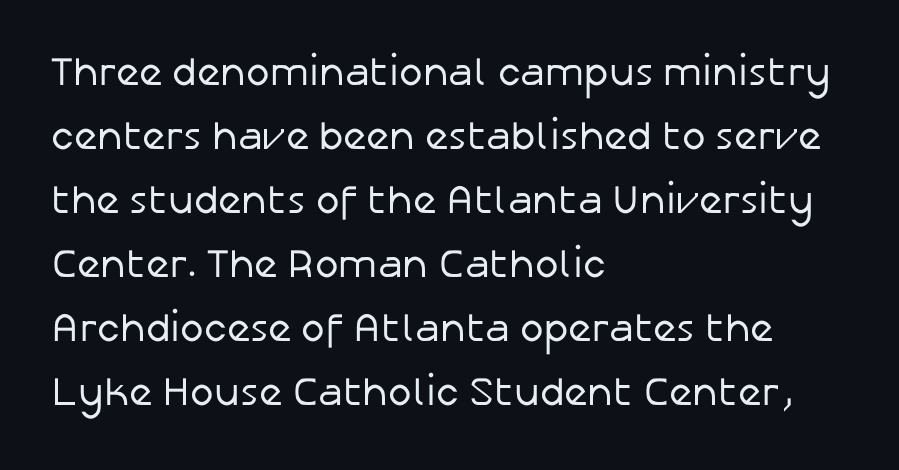
Q: Is the text bold? A: No.
Q: Is the text italic (slanted)? A: No, it is upright.
Q: Is the typeface a serif or a sans-serif typeface? A: Sans-serif.
Q: Is the text underlined? A: No.
Q: How is the paragraph aligned? A: Left-aligned.
Q: Is the spacing between letters normal or unusually wide? A: Normal.
Q: Is the spacing between lines tight, normal or loose? A: Normal.
Q: Width (condensed, normal, or wide)? A: Normal.
Q: Stroke contrast? A: Low.
Q: x-height? A: Medium.
Q: Monospaced? A: No.
